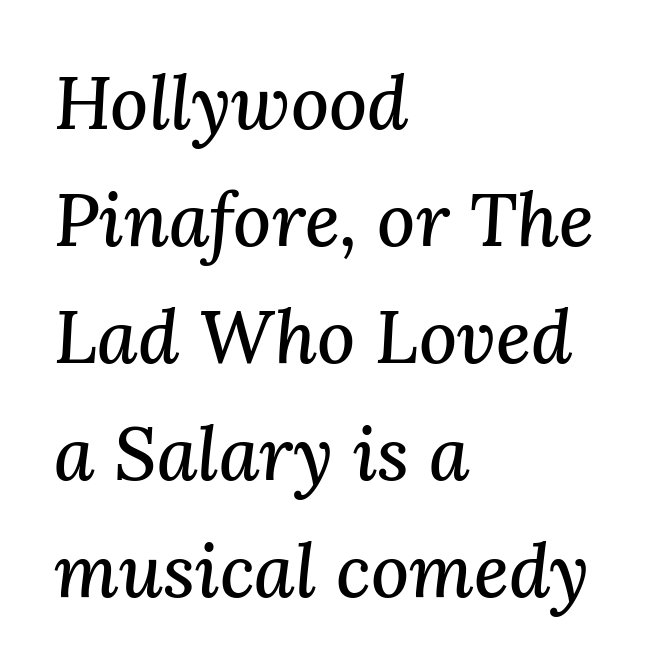
You can tell it's italic because the verticals aren't actually vertical. The rendering keeps characters at their native spacing. Line starts are locked; line ends wander. Does the type have serifs? Yes, each stem ends in a small foot. A typesetter would call this proportional, since set widths differ per character.
